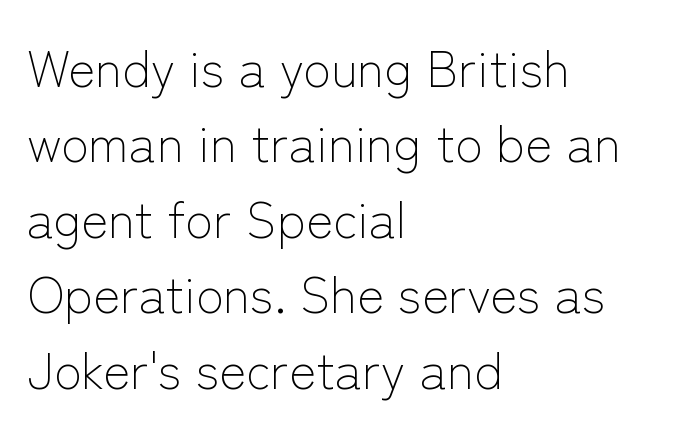
The image shows 51 px light sans-serif type, upright; set left-aligned, normal line spacing (1.48x), normal letter spacing, not underlined; low stroke contrast and a medium x-height.
